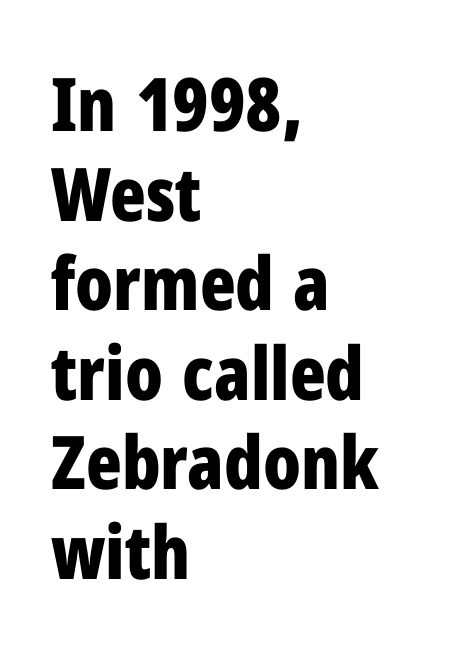
{"serif": "no", "italic": "no", "bold": "yes", "weight": "bold", "width": "condensed", "stroke_contrast": "low", "x_height": "medium", "monospaced": "no", "underline": "no", "align": "left", "line_spacing_ratio": 1.21, "letter_spacing": "normal", "letter_spacing_em": 0.0, "glyph_px": 74}
